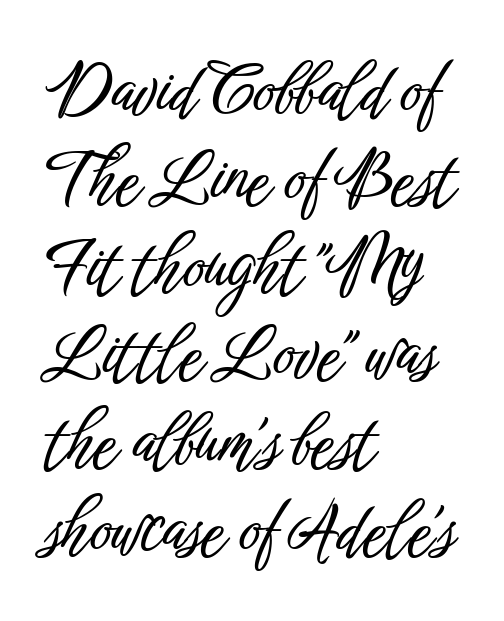
{"serif": "no", "width": "condensed", "stroke_contrast": "low", "x_height": "medium", "monospaced": "no", "underline": "no", "align": "left", "line_spacing": "normal", "line_spacing_ratio": 1.31, "letter_spacing": "normal", "letter_spacing_em": 0.0, "glyph_px": 67}
